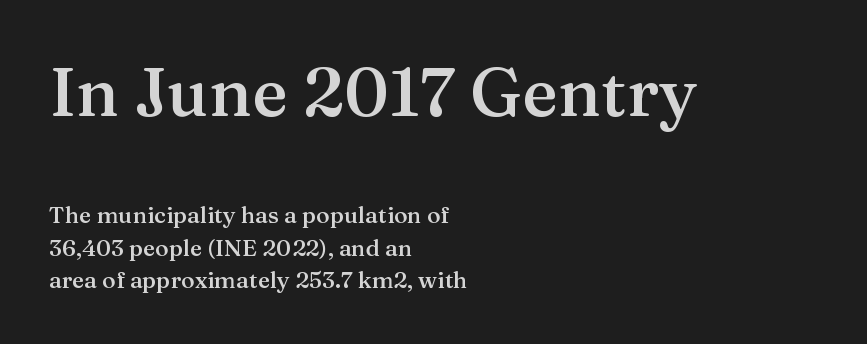
Horizontal alignment here is leftward, the default for most running prose. The composition opens big and finishes small. The area under the type is left untouched. Inter-character spacing is left at the font's built-in metrics.
